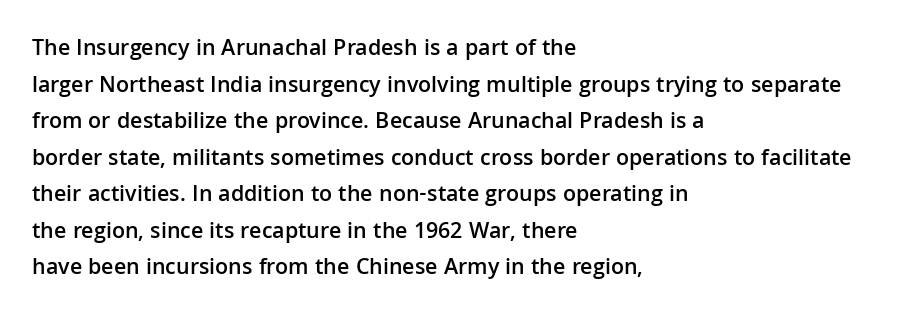
The image shows 23 px text type, upright; set left-aligned, normal line spacing (1.59x), normal letter spacing, not underlined.
